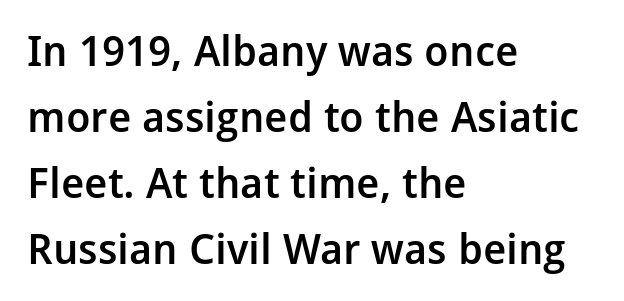
The image shows 42 px semibold sans-serif type, upright; set left-aligned, normal line spacing (1.57x), normal letter spacing, not underlined; low stroke contrast and a medium x-height.
